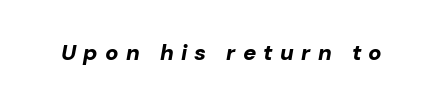
The image shows 22 px bold type, italic (leaning right); set unusually wide letter spacing (+0.33 em), not underlined.
